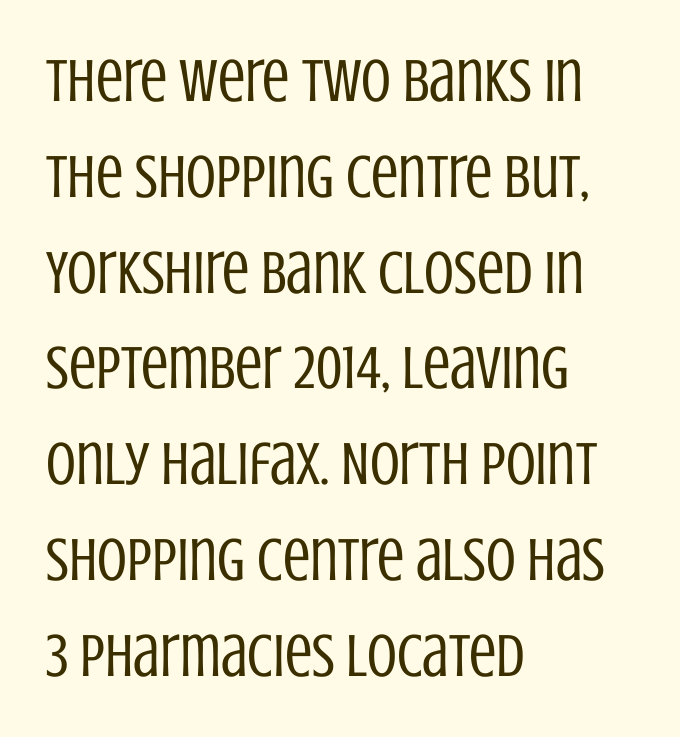
The lines sit at an ordinary, default distance from one another. Bare-footed words on every line. No feet cap the strokes, marking this as sans-serif type. The passage shown is not bold in any degree. Each line starts at the same left margin while the right side varies.
